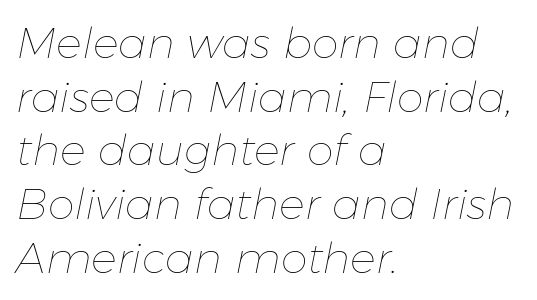
Q: Is the text bold? A: No.
Q: Is the text italic (slanted)? A: Yes, it leans right by about 11 degrees.
Q: Is the text underlined? A: No.
Q: How is the paragraph aligned? A: Left-aligned.
Q: Is the spacing between letters normal or unusually wide? A: Normal.
Q: Is the spacing between lines tight, normal or loose? A: Normal.
Q: Width (condensed, normal, or wide)? A: Normal.
Q: Stroke contrast? A: Low.
Q: x-height? A: Medium.
Q: Monospaced? A: No.
